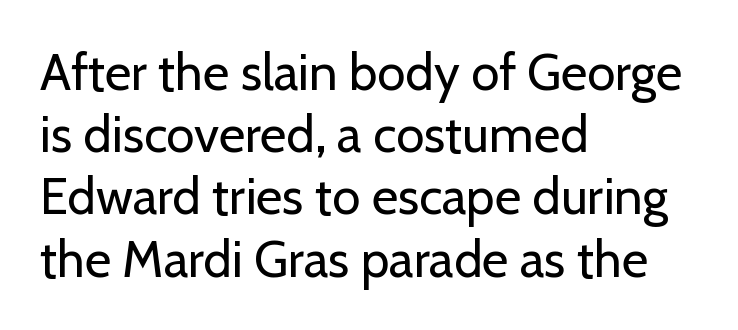
The image shows 51 px regular-weight sans-serif type, upright; set left-aligned, line spacing 1.22x, normal letter spacing, not underlined; low stroke contrast and a medium x-height.
